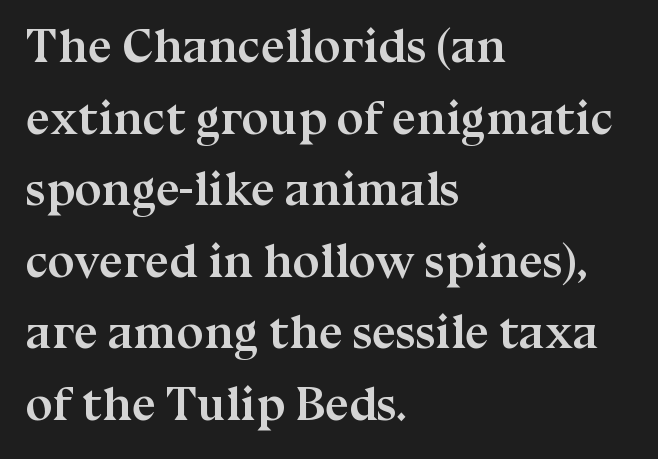
Q: Is the text bold? A: Yes.
Q: Is the text italic (slanted)? A: No, it is upright.
Q: Is the typeface a serif or a sans-serif typeface? A: Serif.
Q: Is the text underlined? A: No.
Q: How is the paragraph aligned? A: Left-aligned.
Q: Is the spacing between letters normal or unusually wide? A: Normal.
Q: Is the spacing between lines tight, normal or loose? A: Normal.
Q: Width (condensed, normal, or wide)? A: Normal.
Q: Stroke contrast? A: Medium.
Q: x-height? A: Medium.
Q: Monospaced? A: No.
